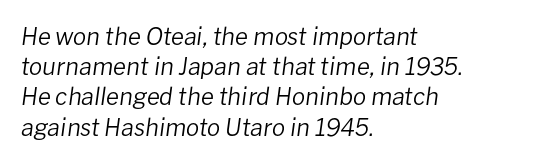
No extra ink here — the face is not bold. Every row of glyphs begins at an identical x-position on the left. Successive baselines arrive at the customary interval. Nothing unusual about the tracking: characters are spaced as the font intends. There's an unmistakable incline to the writing here. A clean baseline with only descenders dipping below it.
